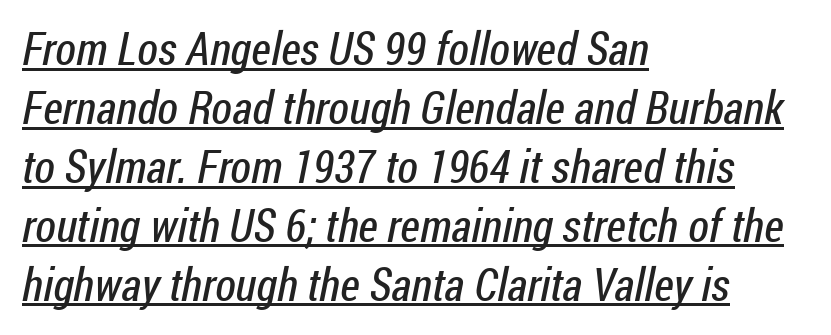
A classic flush-left, rag-right setting is used for this passage. The face looks like a standard text weight, possibly lighter. Looks like regular typesetting: each glyph gets only the width it needs. A normal amount of white space separates one row of letters from the next.
